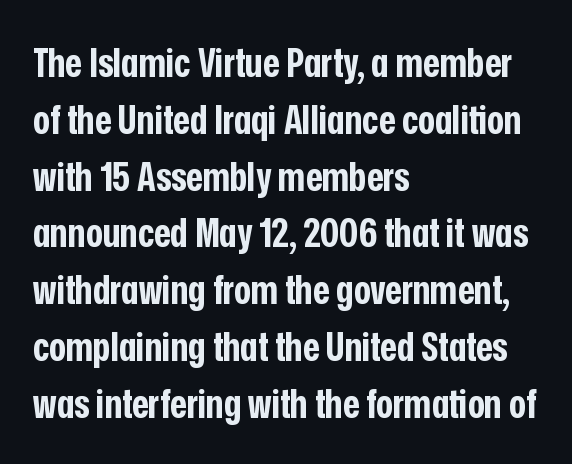
The image shows 40 px bold, condensed sans-serif type, upright; set left-aligned, normal line spacing (1.42x), normal letter spacing, not underlined; low stroke contrast and a medium x-height.
